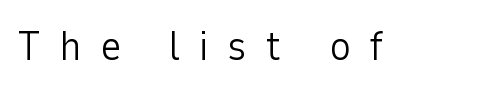
The image shows 41 px light sans-serif type, upright; set unusually wide letter spacing (+0.46 em), not underlined; low stroke contrast and a medium x-height.
